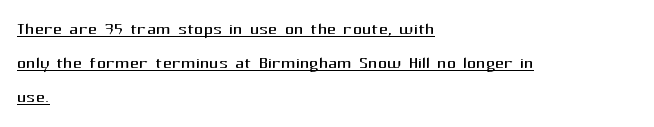
{"italic": "no", "bold": "no", "underline": "yes", "align": "left", "line_spacing": "normal", "line_spacing_ratio": 1.48, "letter_spacing": "normal", "letter_spacing_em": 0.0, "glyph_px": 23}
